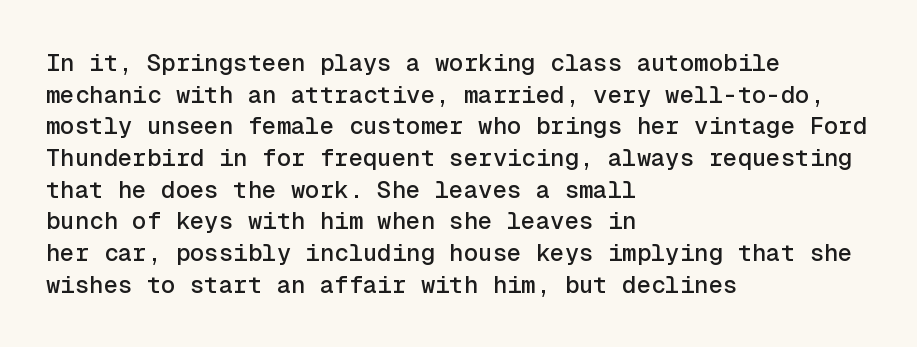
{"italic": "no", "underline": "no", "align": "left", "line_spacing": "normal", "line_spacing_ratio": 1.32, "letter_spacing": "normal", "letter_spacing_em": 0.0, "glyph_px": 24}
